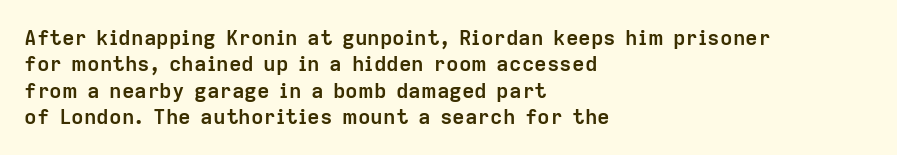
Q: Is the text bold? A: Yes.
Q: Is the text italic (slanted)? A: No, it is upright.
Q: Is the text underlined? A: No.
Q: How is the paragraph aligned? A: Left-aligned.
Q: Is the spacing between letters normal or unusually wide? A: Normal.
Q: Is the spacing between lines tight, normal or loose? A: Normal.
